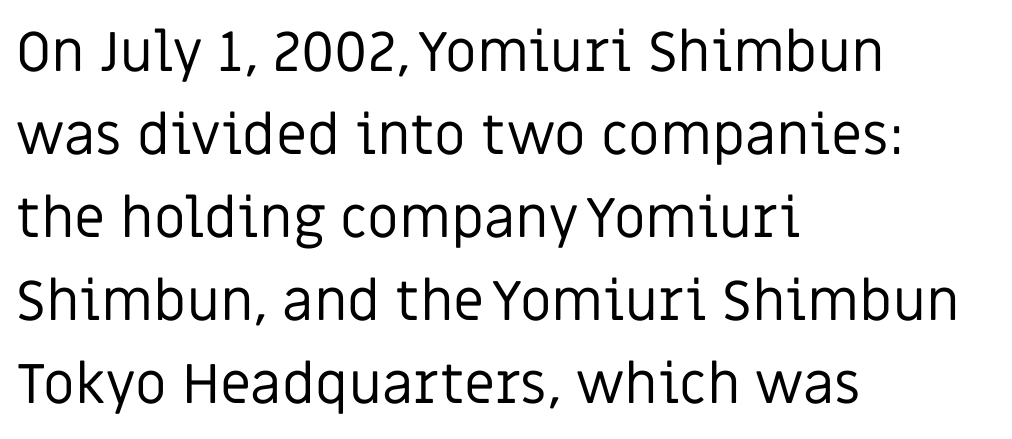
The image shows 56 px regular-weight sans-serif type, upright; set left-aligned, normal line spacing (1.48x), normal letter spacing, not underlined; low stroke contrast and a large x-height.
